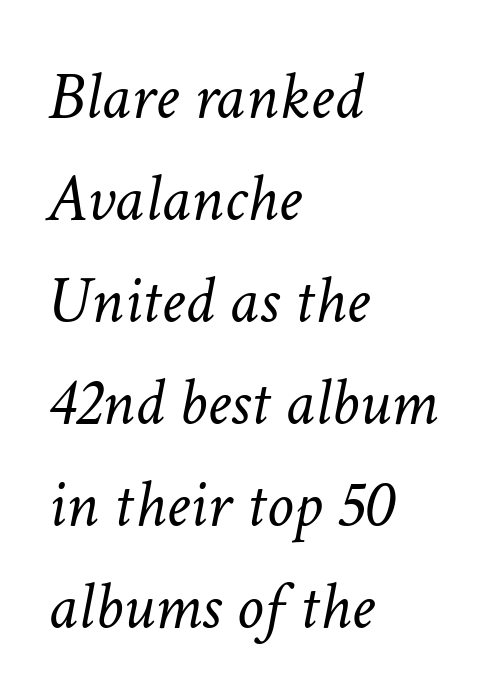
Q: Is the text bold? A: No.
Q: Is the text italic (slanted)? A: Yes, it leans right by about 11 degrees.
Q: Is the text underlined? A: No.
Q: How is the paragraph aligned? A: Left-aligned.
Q: Is the spacing between letters normal or unusually wide? A: Normal.
Q: Is the spacing between lines tight, normal or loose? A: Normal.
Q: Width (condensed, normal, or wide)? A: Normal.
Q: Stroke contrast? A: Low.
Q: x-height? A: Medium.
Q: Monospaced? A: No.
